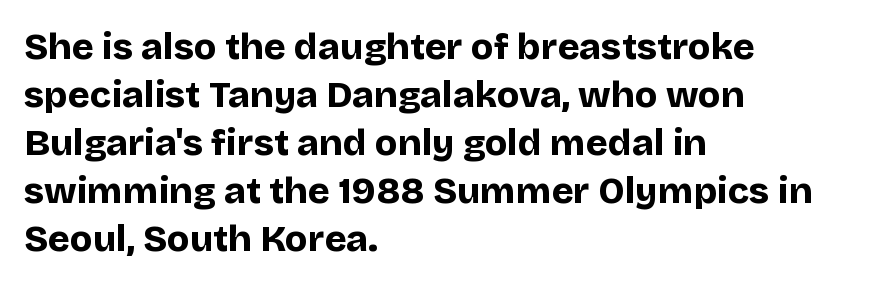
{"serif": "no", "italic": "no", "bold": "yes", "weight": "bold", "width": "normal", "stroke_contrast": "low", "x_height": "large", "monospaced": "no", "underline": "no", "align": "left", "line_spacing": "normal", "line_spacing_ratio": 1.3, "letter_spacing": "normal", "letter_spacing_em": 0.0, "glyph_px": 37}
